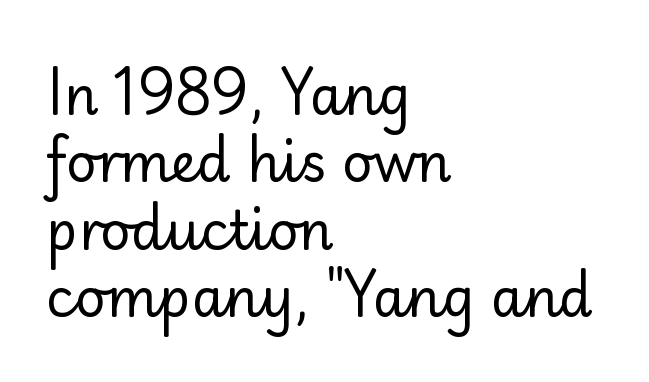
Q: Is the text bold? A: No.
Q: Is the text italic (slanted)? A: No, it is upright.
Q: Is the typeface a serif or a sans-serif typeface? A: Sans-serif.
Q: Is the text underlined? A: No.
Q: How is the paragraph aligned? A: Left-aligned.
Q: Is the spacing between letters normal or unusually wide? A: Normal.
Q: Is the spacing between lines tight, normal or loose? A: Normal.
Q: Width (condensed, normal, or wide)? A: Normal.
Q: Stroke contrast? A: Low.
Q: x-height? A: Small.
Q: Monospaced? A: No.
